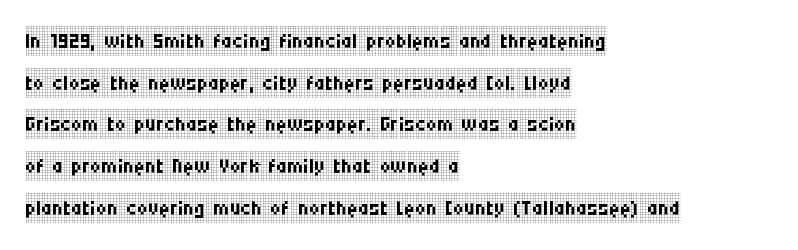
The image shows 30 px regular-weight, condensed serif type, upright; set left-aligned, normal line spacing (1.39x), normal letter spacing, not underlined; low stroke contrast and a large x-height.
